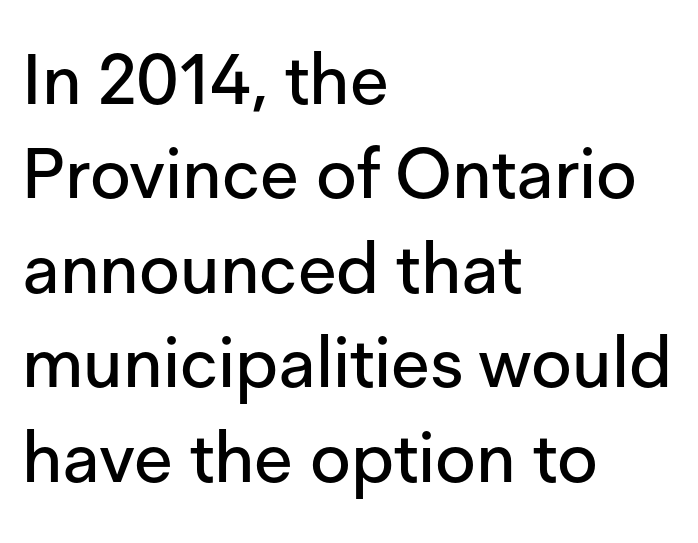
Reading down the block, your eye returns to a fixed left position each line. The rendering uses natural spacing where letterforms have individual widths. These lines sit exactly where default settings would place them. How are the letters spaced? Ordinarily, with no added tracking.
